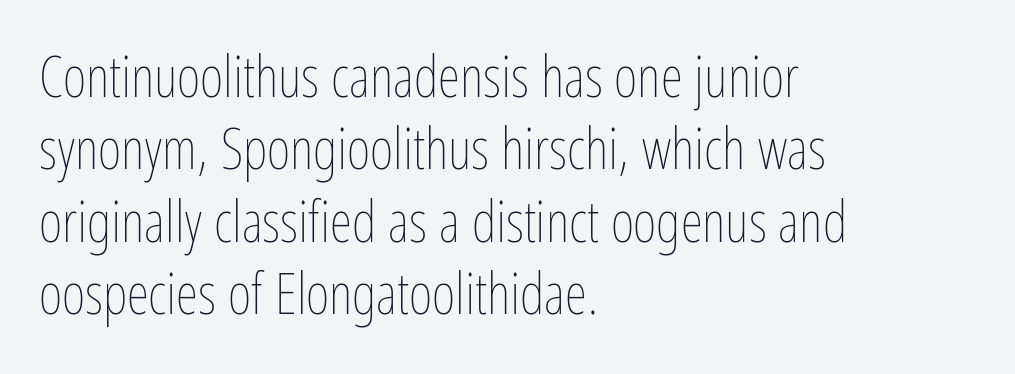
Q: Is the text bold? A: No.
Q: Is the text italic (slanted)? A: No, it is upright.
Q: Is the text underlined? A: No.
Q: How is the paragraph aligned? A: Left-aligned.
Q: Is the spacing between letters normal or unusually wide? A: Normal.
Q: Is the spacing between lines tight, normal or loose? A: Normal.
Q: Width (condensed, normal, or wide)? A: Condensed.
Q: Stroke contrast? A: Low.
Q: x-height? A: Medium.
Q: Monospaced? A: No.
